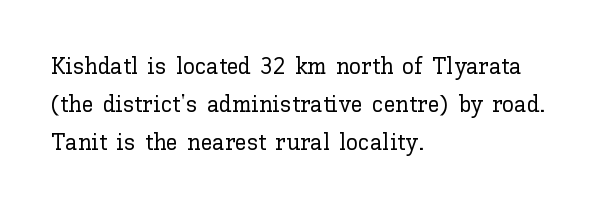
{"italic": "no", "underline": "no", "align": "left", "line_spacing": "normal", "line_spacing_ratio": 1.58, "letter_spacing": "normal", "letter_spacing_em": 0.0, "glyph_px": 24}
